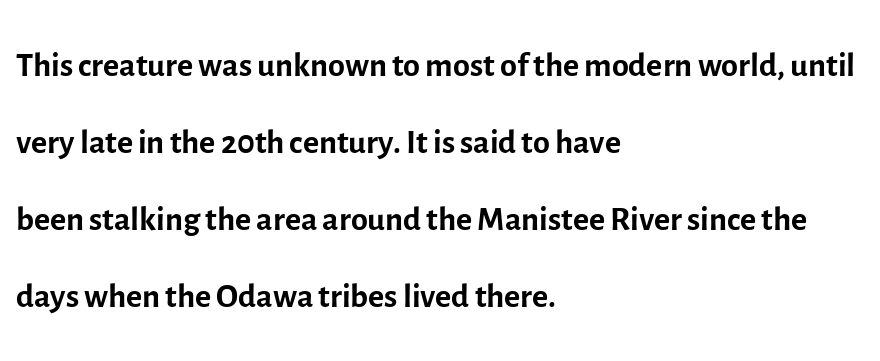
{"serif": "no", "italic": "no", "bold": "no", "weight": "regular", "width": "normal", "x_height": "medium", "monospaced": "no", "underline": "no", "align": "left", "line_spacing": "normal", "line_spacing_ratio": 1.57, "letter_spacing": "normal", "letter_spacing_em": 0.0, "glyph_px": 49}
